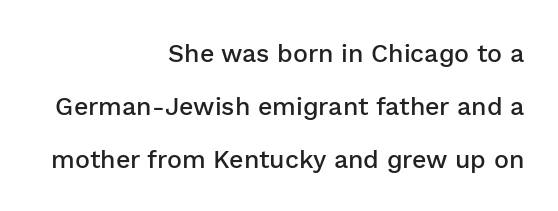
{"italic": "no", "bold": "semi", "underline": "no", "align": "right", "line_spacing": "loose", "line_spacing_ratio": 2.12, "letter_spacing": "normal", "letter_spacing_em": 0.0, "glyph_px": 25}
